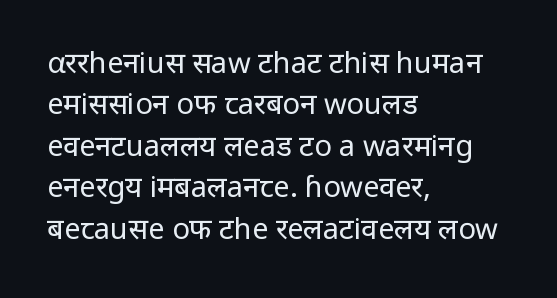
{"serif": "no", "italic": "no", "bold": "no", "weight": "regular", "width": "normal", "stroke_contrast": "low", "x_height": "medium", "monospaced": "no", "underline": "no", "align": "left", "line_spacing": "normal", "line_spacing_ratio": 1.43, "letter_spacing": "normal", "letter_spacing_em": 0.0, "glyph_px": 29}
